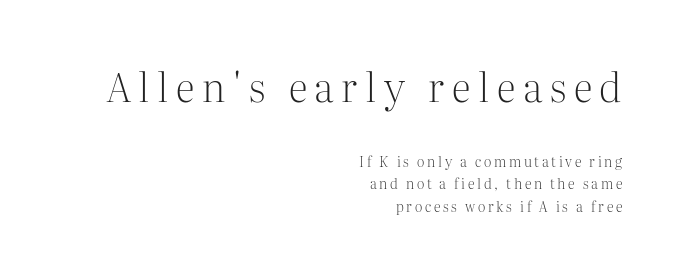
The image shows 40 px light serif type, upright; set right-aligned, normal line spacing (1.6x), not underlined; the first (top) block is 2.86x larger; medium stroke contrast and a medium x-height.
